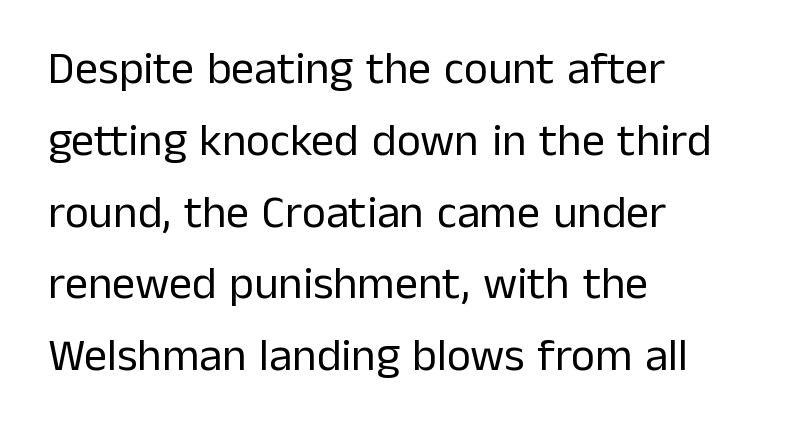
The image shows 46 px regular-weight sans-serif type, upright; set left-aligned, normal line spacing (1.56x), normal letter spacing, not underlined; low stroke contrast and a medium x-height.
